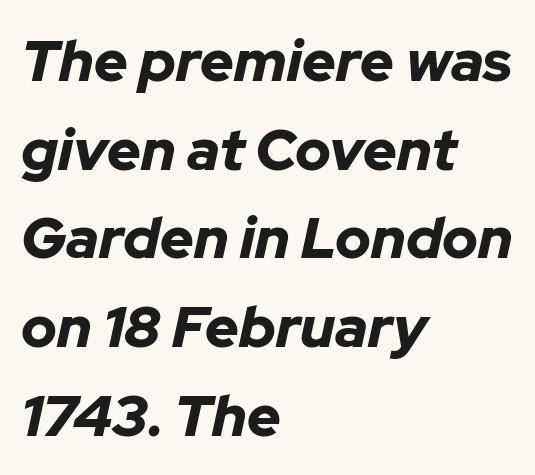
{"italic": "yes", "lean": "right", "slant_degrees": 12, "bold": "yes", "weight": "bold", "width": "normal", "stroke_contrast": "low", "x_height": "medium", "monospaced": "no", "underline": "no", "align": "left", "line_spacing": "normal", "line_spacing_ratio": 1.53, "letter_spacing": "normal", "letter_spacing_em": 0.0, "glyph_px": 58}
